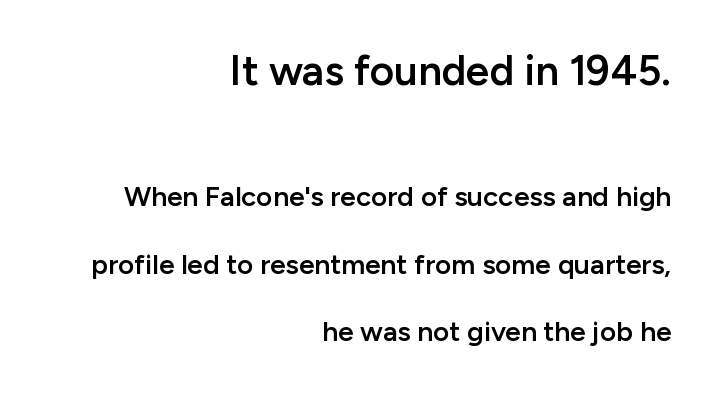
Q: Is the text bold? A: Semi-bold.
Q: Is the text italic (slanted)? A: No, it is upright.
Q: Is the typeface a serif or a sans-serif typeface? A: Sans-serif.
Q: Is the text underlined? A: No.
Q: How is the paragraph aligned? A: Right-aligned.
Q: Is the spacing between letters normal or unusually wide? A: Normal.
Q: Is the spacing between lines tight, normal or loose? A: Loose.
Q: Which block of text is set in a larger size, the first (top) or the second (bottom)? A: The first (top) one.
Q: Width (condensed, normal, or wide)? A: Normal.
Q: Stroke contrast? A: Low.
Q: x-height? A: Medium.
Q: Monospaced? A: No.
